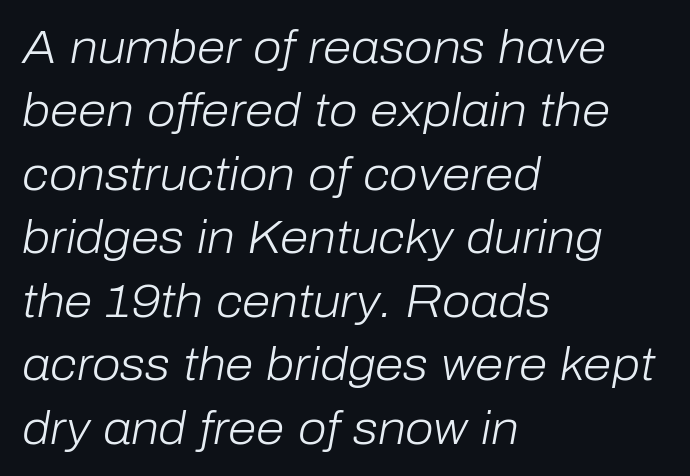
Proportional: the letters do not fall into vertical columns. Is the letter spacing exaggerated? No — it looks like the ordinary default. If you measured baseline to baseline, you'd find a middling distance. Underline: absent. Layout note: lines flush left. The letters are slanted; this is an italic face.
